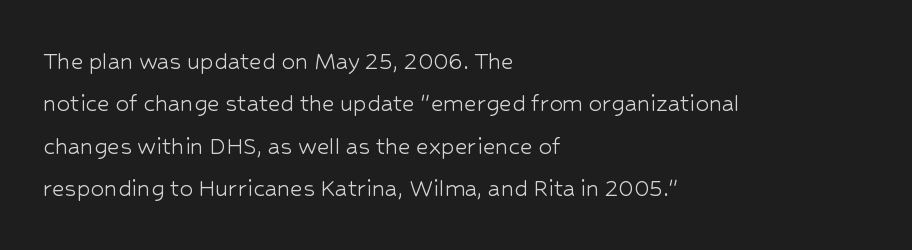
Q: Is the text bold? A: No.
Q: Is the text italic (slanted)? A: No, it is upright.
Q: Is the text underlined? A: No.
Q: How is the paragraph aligned? A: Left-aligned.
Q: Is the spacing between letters normal or unusually wide? A: Normal.
Q: Is the spacing between lines tight, normal or loose? A: Normal.
